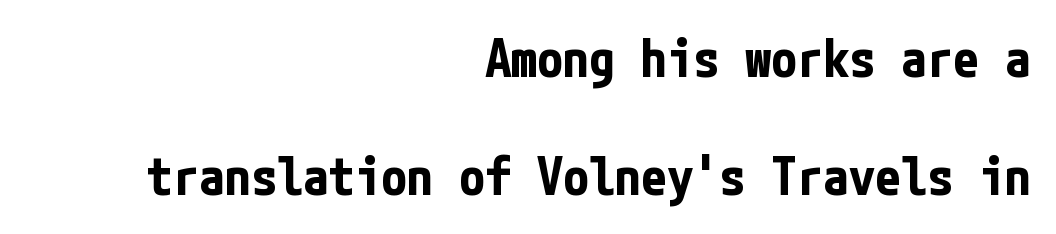
The letters stand straight up with perfectly vertical stems. Every row of glyphs terminates at an identical x-position on the right. The words here are not underlined. These lines are composed in type without serifs. Each glyph is drawn with heavy, bold strokes. Each new line begins a long way beneath the previous one.
